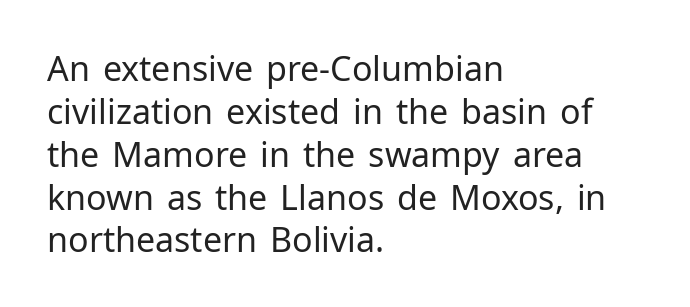
The image shows 34 px regular-weight sans-serif type, upright; set left-aligned, normal line spacing (1.26x), normal letter spacing, not underlined; low stroke contrast and a medium x-height.
